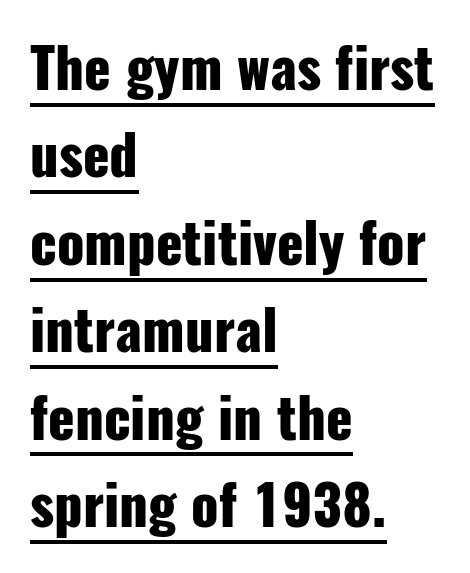
The image shows 55 px heavy, condensed sans-serif type, upright; set left-aligned, normal line spacing (1.59x), normal letter spacing, underlined; low stroke contrast and a medium x-height.
